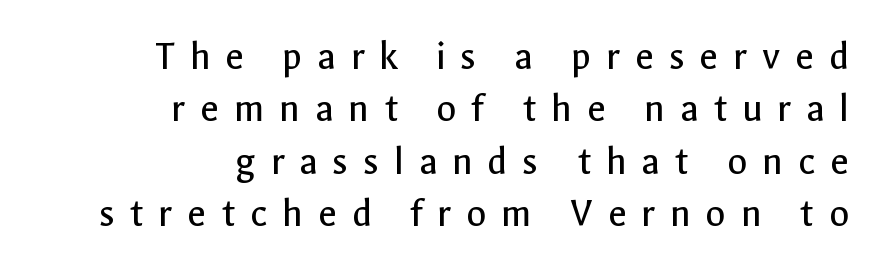
You could only call the tracking loose — the letters float apart. The paragraph has a hard right edge and a soft left edge. Vertical strokes here are truly vertical. The strip under each line holds only bare page. Is this a sans? Yes — the strokes have no serifs. A normal amount of white space separates one row of letters from the next.
